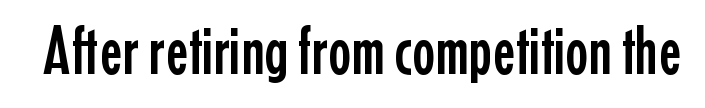
This rendering leaves character spacing at its baseline value. Decoration check: the copy has no underline. The rendering uses natural spacing where letterforms have individual widths. This is the regular roman posture of the typeface.
